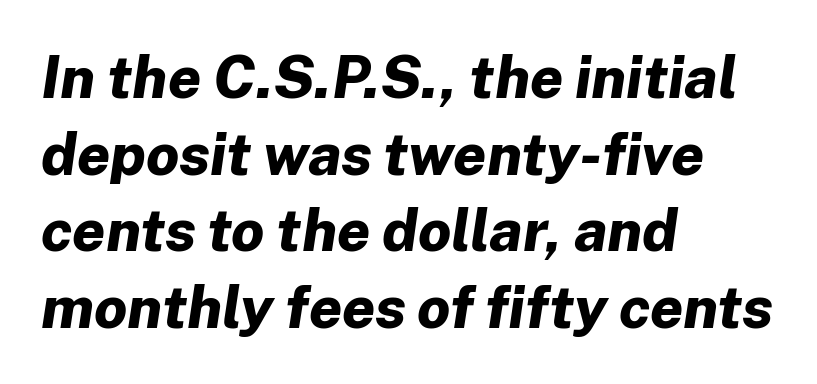
The passage shown stacks its lines at a standard gap. Typesetter's note: full bold, strokes at maximum text heaviness. The rendering uses natural spacing where letterforms have individual widths. Looking at the ascenders, they clearly lean. No extra tracking has been applied to these lines.
